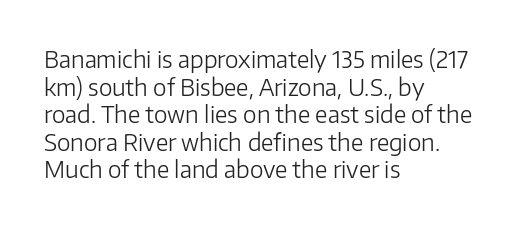
The image shows 23 px text type, upright; set left-aligned, line spacing 1.2x, normal letter spacing, not underlined.
